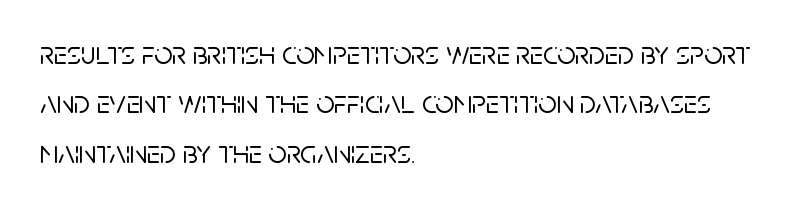
Stroke terminals: plain, sans-serif. Does extra space separate the letters? No, they use regular spacing. A clean baseline with only descenders dipping below it. How would I describe the line gaps? Plain and ordinary. The face used here is proportionally spaced, like ordinary book or web type. This sample is left-justified, so line endings fall wherever the words run out.
